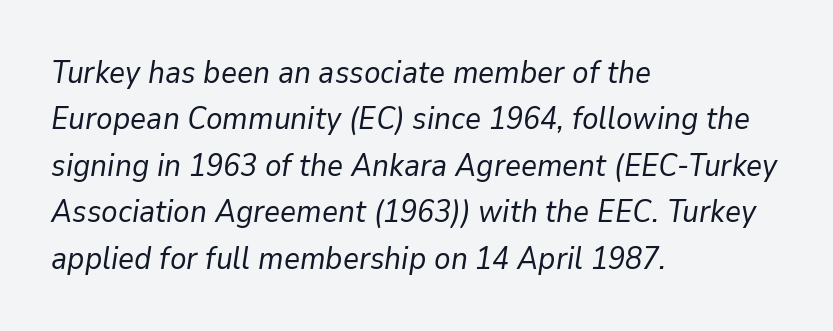
{"italic": "yes", "lean": "right", "slant_degrees": 9, "bold": "no", "weight": "regular", "width": "normal", "stroke_contrast": "low", "x_height": "medium", "monospaced": "no", "underline": "no", "align": "left", "line_spacing": "normal", "line_spacing_ratio": 1.5, "letter_spacing": "normal", "letter_spacing_em": 0.0, "glyph_px": 31}
